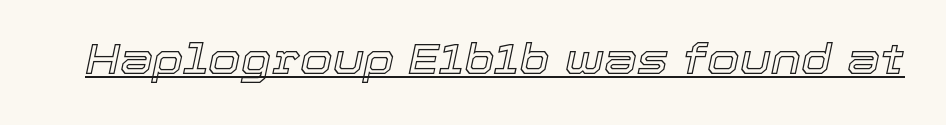
The lettering is marked with a stroke running underneath it. Yep, that's italic — everything's leaning. A typesetter would call this zero additional tracking. The face used here is proportionally spaced, like ordinary book or web type.
